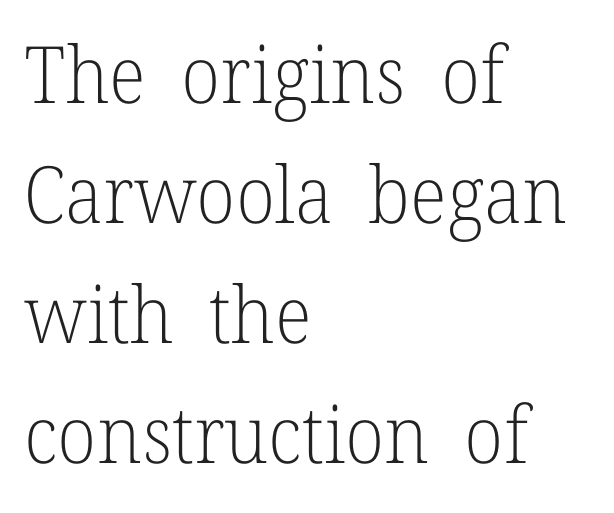
Note the varied advance widths — an 'i' is clearly narrower than an 'm'. The lines in this sample share a left origin and differ only in where they stop. The characters display serif detailing at their extremities. Check the space under the baseline: it is left empty. Weight: in the light-to-regular range.
